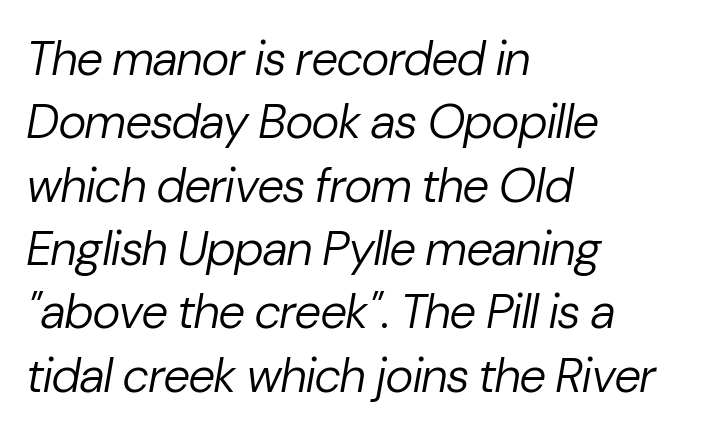
Leftover space on each line is placed entirely after the last word. The space directly below the letters is spotless. Italic: yes, the glyphs are oblique. These lines are rendered in a variable-pitch font. The passage shown stacks its lines at a standard gap.
